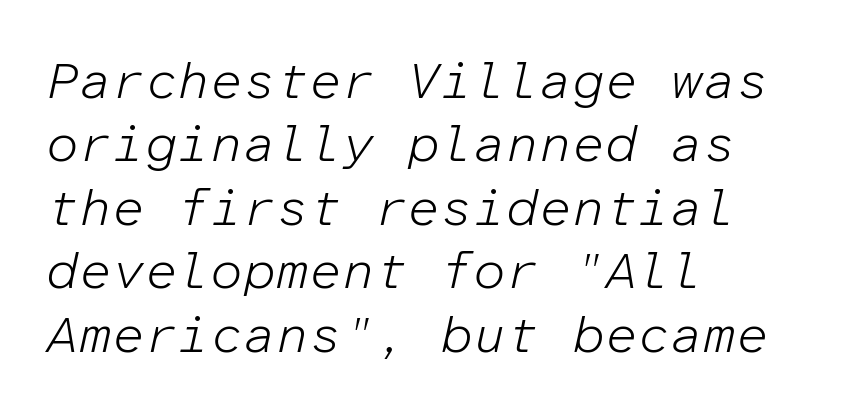
Q: Is the text bold? A: No.
Q: Is the text italic (slanted)? A: Yes, it leans right by about 12 degrees.
Q: Is the text underlined? A: No.
Q: How is the paragraph aligned? A: Left-aligned.
Q: Is the spacing between letters normal or unusually wide? A: Normal.
Q: Width (condensed, normal, or wide)? A: Normal.
Q: Stroke contrast? A: Low.
Q: x-height? A: Medium.
Q: Monospaced? A: Yes.
